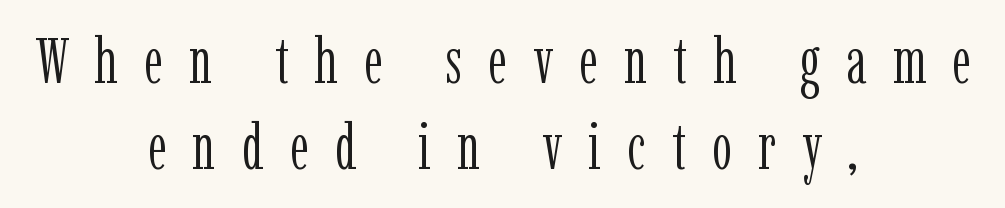
Q: Is the text bold? A: No.
Q: Is the text italic (slanted)? A: No, it is upright.
Q: Is the typeface a serif or a sans-serif typeface? A: Serif.
Q: Is the text underlined? A: No.
Q: How is the paragraph aligned? A: Centered.
Q: Is the spacing between letters normal or unusually wide? A: Unusually wide.
Q: Is the spacing between lines tight, normal or loose? A: Normal.
Q: Width (condensed, normal, or wide)? A: Condensed.
Q: Stroke contrast? A: Low.
Q: x-height? A: Medium.
Q: Monospaced? A: No.
